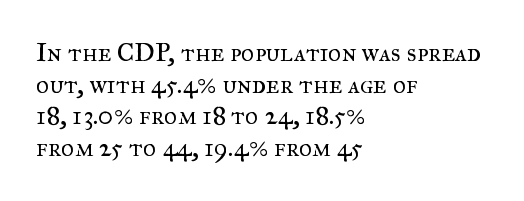
Q: Is the text bold? A: No.
Q: Is the text italic (slanted)? A: No, it is upright.
Q: Is the text underlined? A: No.
Q: How is the paragraph aligned? A: Left-aligned.
Q: Is the spacing between letters normal or unusually wide? A: Normal.
